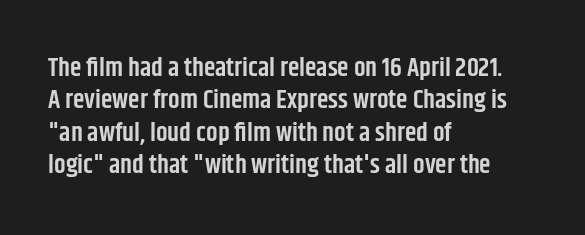
{"italic": "no", "bold": "semi", "underline": "no", "align": "left", "line_spacing": "normal", "line_spacing_ratio": 1.25, "letter_spacing": "normal", "letter_spacing_em": 0.0, "glyph_px": 26}
